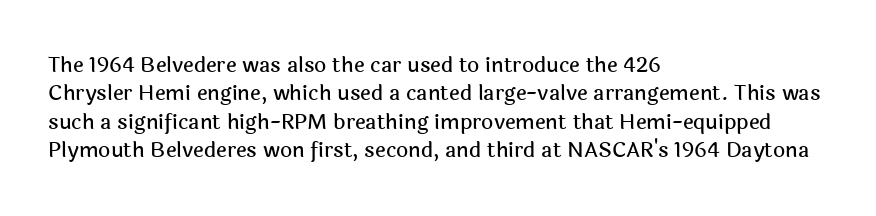
Posture: upright roman. The foot of each line stays bare and open. The passage shown stacks its lines at a standard gap. Alignment: flush left. The horizontal fit of the characters is conventional and even.
